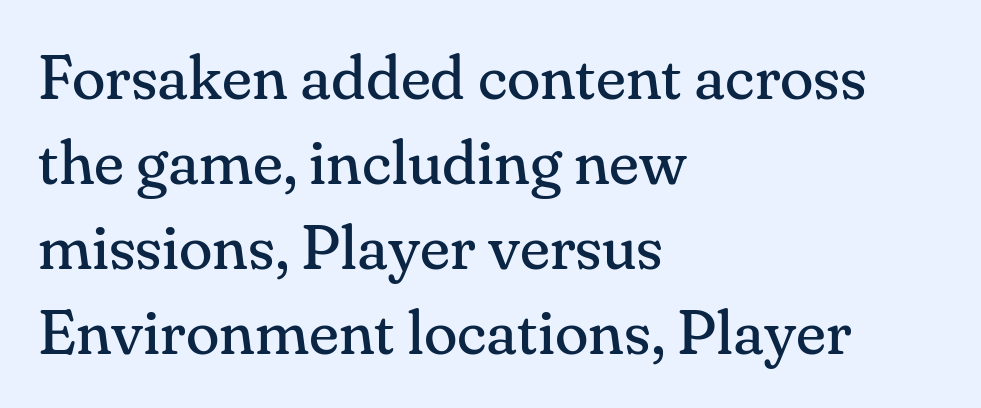
{"serif": "yes", "italic": "no", "bold": "no", "weight": "regular", "width": "normal", "stroke_contrast": "medium", "x_height": "small", "monospaced": "no", "underline": "no", "align": "left", "line_spacing": "normal", "line_spacing_ratio": 1.37, "letter_spacing": "normal", "letter_spacing_em": 0.0, "glyph_px": 62}
